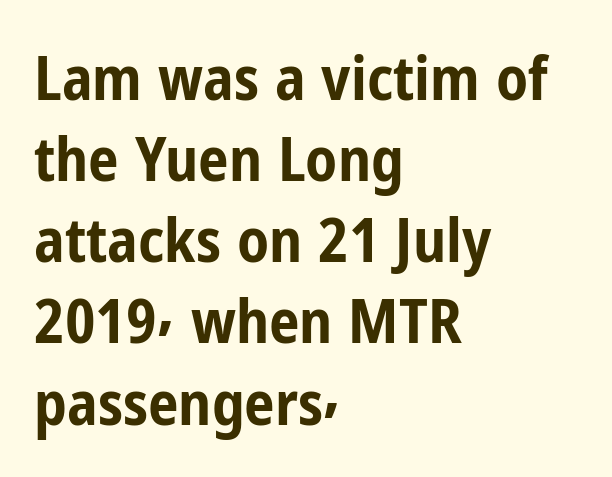
The image shows 61 px bold, condensed sans-serif type, upright; set left-aligned, normal line spacing (1.33x), normal letter spacing, not underlined; low stroke contrast and a medium x-height.
